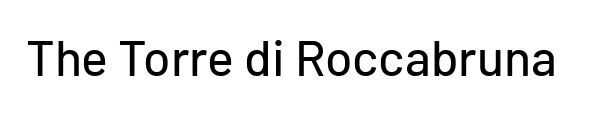
Q: Is the text italic (slanted)? A: No, it is upright.
Q: Is the typeface a serif or a sans-serif typeface? A: Sans-serif.
Q: Is the text underlined? A: No.
Q: Is the spacing between letters normal or unusually wide? A: Normal.
Q: Width (condensed, normal, or wide)? A: Normal.
Q: Stroke contrast? A: Low.
Q: x-height? A: Medium.
Q: Monospaced? A: No.
